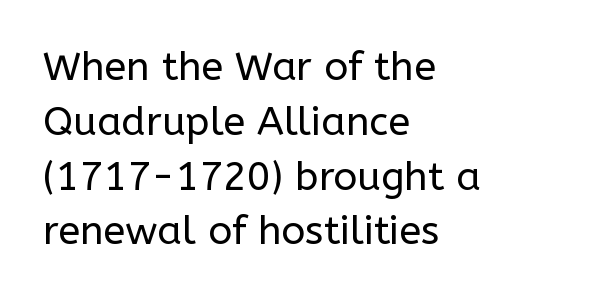
{"serif": "no", "italic": "no", "bold": "no", "weight": "regular", "width": "normal", "stroke_contrast": "low", "x_height": "medium", "monospaced": "no", "underline": "no", "align": "left", "line_spacing": "normal", "line_spacing_ratio": 1.37, "letter_spacing": "normal", "letter_spacing_em": 0.0, "glyph_px": 40}
